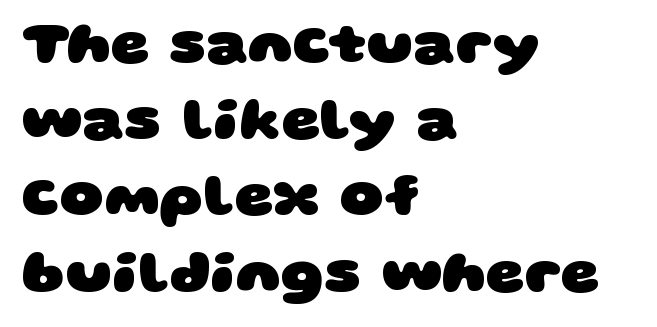
Q: Is the text bold? A: Yes.
Q: Is the typeface a serif or a sans-serif typeface? A: Sans-serif.
Q: Is the text underlined? A: No.
Q: How is the paragraph aligned? A: Left-aligned.
Q: Is the spacing between letters normal or unusually wide? A: Normal.
Q: Is the spacing between lines tight, normal or loose? A: Normal.
Q: Width (condensed, normal, or wide)? A: Wide.
Q: Stroke contrast? A: Low.
Q: x-height? A: Large.
Q: Monospaced? A: No.
